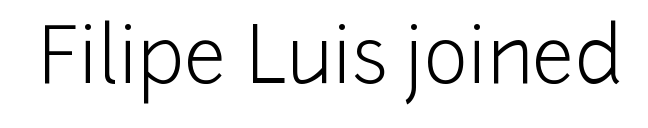
{"serif": "no", "italic": "no", "bold": "no", "weight": "light", "width": "normal", "stroke_contrast": "low", "x_height": "medium", "monospaced": "no", "underline": "no", "letter_spacing": "normal", "letter_spacing_em": 0.0, "glyph_px": 76}
